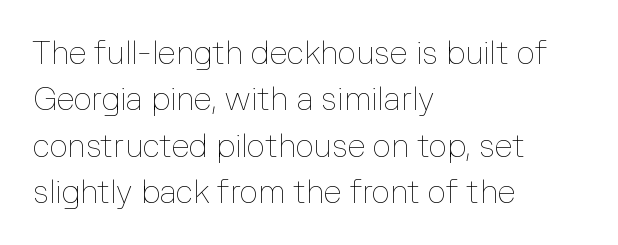
The image shows 32 px thin type, upright; set left-aligned, normal line spacing (1.45x), normal letter spacing, not underlined; low stroke contrast and a medium x-height.
